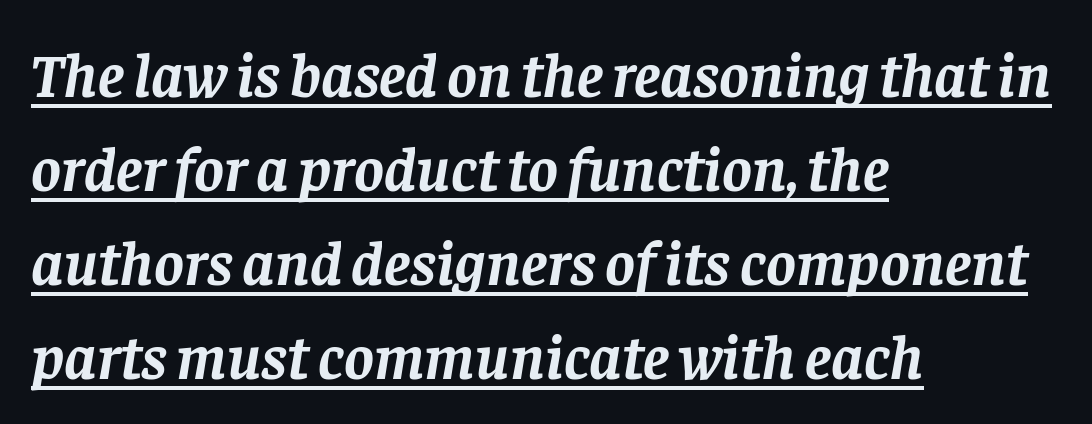
{"serif": "yes", "italic": "yes", "lean": "right", "slant_degrees": 8, "bold": "yes", "weight": "semibold", "width": "normal", "stroke_contrast": "low", "x_height": "large", "monospaced": "no", "underline": "yes", "align": "left", "line_spacing": "normal", "line_spacing_ratio": 1.49, "letter_spacing": "normal", "letter_spacing_em": 0.0, "glyph_px": 63}
